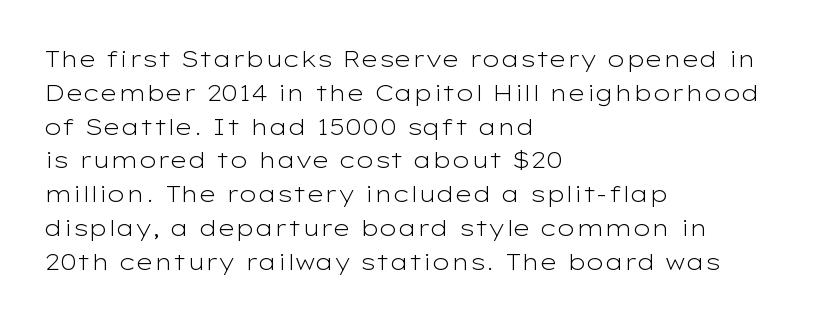
{"italic": "no", "bold": "no", "underline": "no", "align": "left", "line_spacing": "normal", "line_spacing_ratio": 1.47, "letter_spacing": "normal", "letter_spacing_em": 0.0, "glyph_px": 23}
